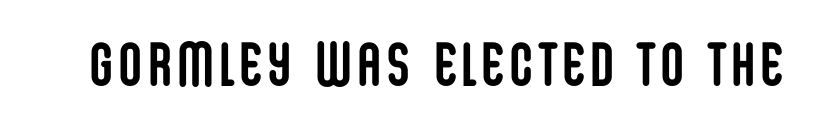
{"serif": "no", "italic": "no", "bold": "yes", "weight": "semibold", "width": "condensed", "stroke_contrast": "low", "x_height": "large", "monospaced": "no", "underline": "no", "glyph_px": 61}
